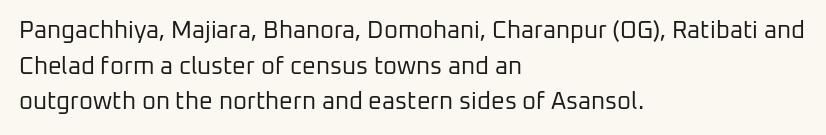
The image shows 24 px text type, upright; set left-aligned, normal line spacing (1.48x), normal letter spacing, not underlined.
